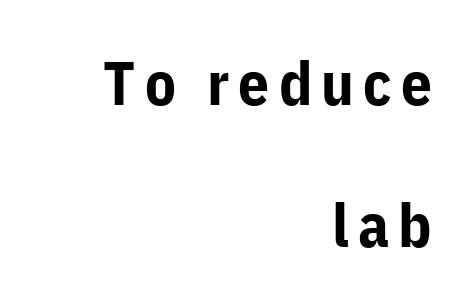
Q: Is the text bold? A: Yes.
Q: Is the text italic (slanted)? A: No, it is upright.
Q: Is the typeface a serif or a sans-serif typeface? A: Sans-serif.
Q: Is the text underlined? A: No.
Q: How is the paragraph aligned? A: Right-aligned.
Q: Is the spacing between lines tight, normal or loose? A: Loose.
Q: Width (condensed, normal, or wide)? A: Normal.
Q: Stroke contrast? A: Low.
Q: x-height? A: Medium.
Q: Monospaced? A: No.
